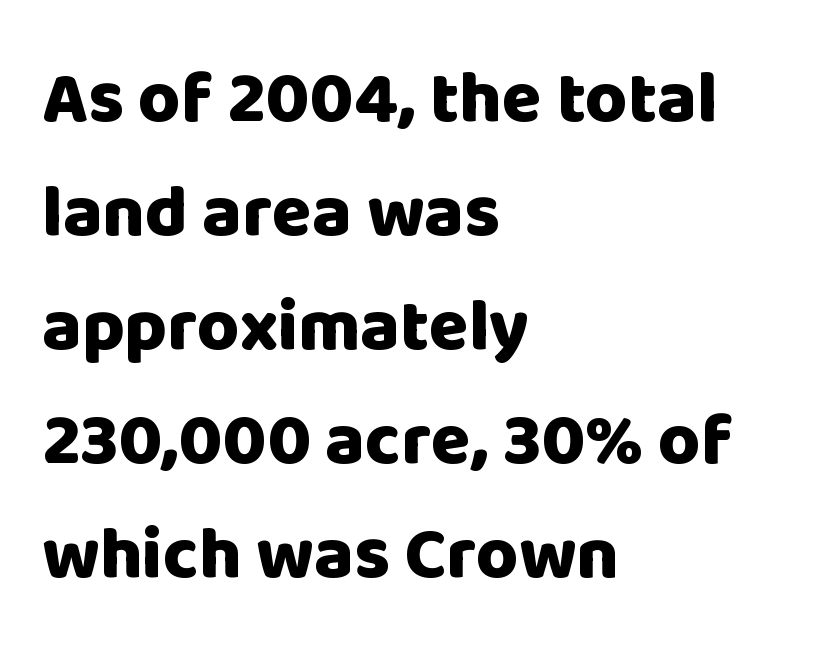
Standard letterfit; no display-style spreading of the glyphs. Notice how the passage keeps a crisp vertical edge on the left only. Spacing verdict: proportional, widths tailored to each character. Classification — sans serif. The lines sit at an ordinary, default distance from one another. Descender tails drop into unmarked territory.
